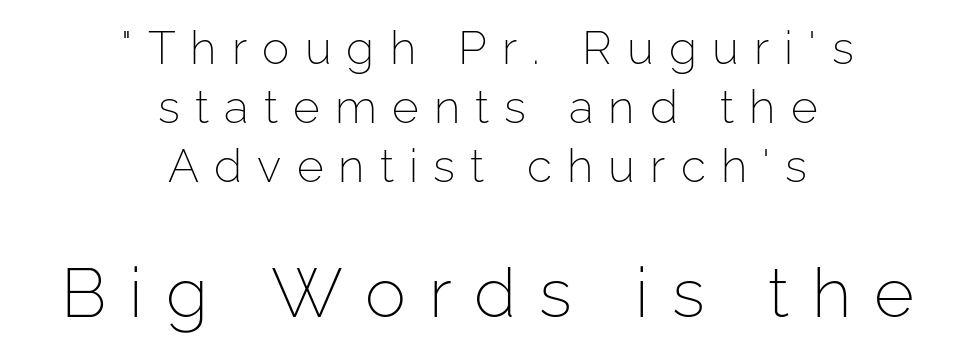
The typeface chosen for these lines omits serifs. Baseline-to-baseline distance is the conventional proportion of letter height. No italicization has been applied; the sample stays upright. This layout puts the modest block above and the oversized block below. The passage shown is typed in a proportional face where columns would drift.
